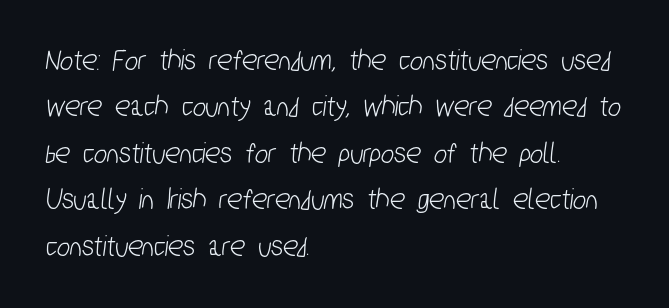
The image shows 31 px condensed sans-serif type; set left-aligned, normal line spacing (1.5x), normal letter spacing, not underlined; low stroke contrast and a medium x-height.
